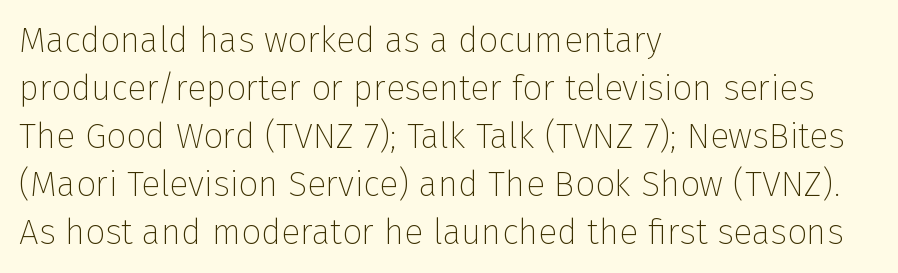
Notice how the stems are strictly vertical — no italics here. The type is set solid horizontally, with unmodified tracking. No extra ink here — the face is not bold. Is this a fixed-width face? No — the glyphs have proportional, varying widths. Observe the absence of serifs on each vertical stroke in this sample. Rule under the text: the space is simply empty.
